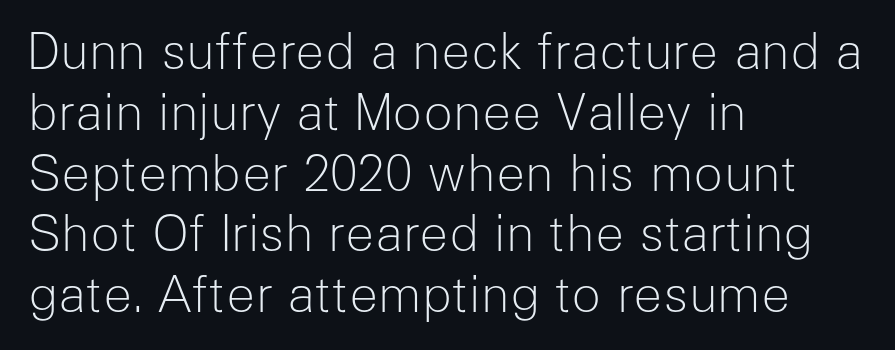
Q: Is the text bold? A: No.
Q: Is the text italic (slanted)? A: No, it is upright.
Q: Is the typeface a serif or a sans-serif typeface? A: Sans-serif.
Q: Is the text underlined? A: No.
Q: How is the paragraph aligned? A: Left-aligned.
Q: Is the spacing between letters normal or unusually wide? A: Normal.
Q: Width (condensed, normal, or wide)? A: Normal.
Q: Stroke contrast? A: Low.
Q: x-height? A: Medium.
Q: Monospaced? A: No.
